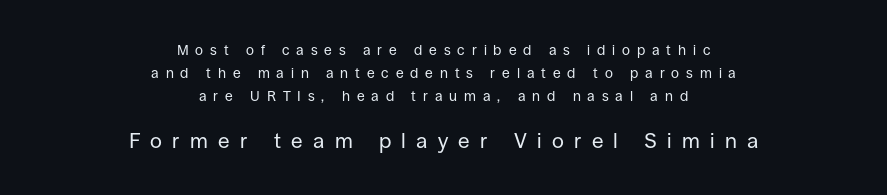
{"italic": "no", "bold": "no", "underline": "no", "align": "center", "line_spacing": "normal", "line_spacing_ratio": 1.64, "letter_spacing": "wide", "letter_spacing_em": 0.49, "larger_block": "second", "size_ratio": 1.5, "glyph_px": 21}
